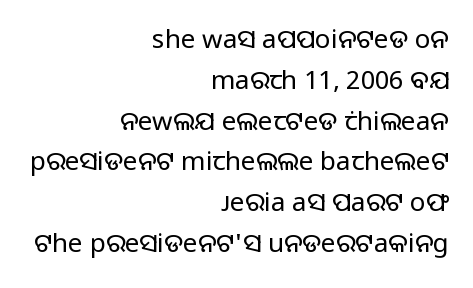
The image shows 26 px text type, upright; set right-aligned, normal line spacing (1.57x), normal letter spacing, not underlined.
